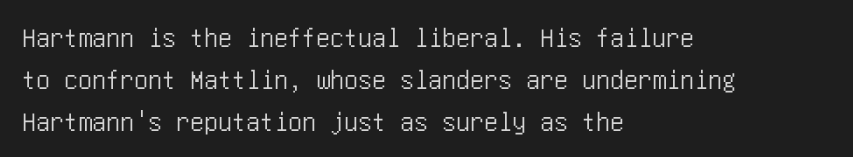
Default kerning and tracking; the words read as compact shapes. This rendering features lettering with no underline. The lines are quadded left. Nothing sits at the stroke ends, so this counts as sans-serif. These lines were composed using upright roman letters.
